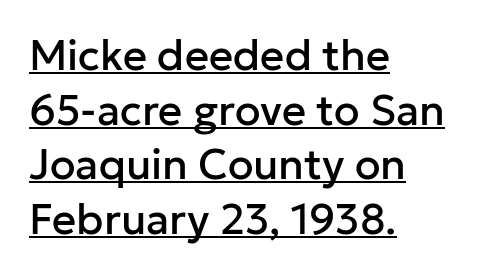
{"serif": "no", "italic": "no", "width": "normal", "stroke_contrast": "low", "x_height": "medium", "monospaced": "no", "underline": "yes", "align": "left", "line_spacing": "normal", "line_spacing_ratio": 1.3, "letter_spacing": "normal", "letter_spacing_em": 0.0, "glyph_px": 42}
